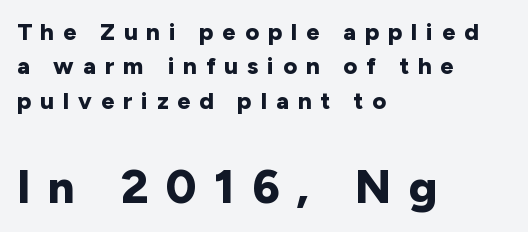
{"serif": "no", "italic": "no", "bold": "yes", "weight": "bold", "width": "normal", "stroke_contrast": "low", "x_height": "medium", "monospaced": "no", "underline": "no", "align": "left", "line_spacing": "normal", "line_spacing_ratio": 1.43, "letter_spacing": "wide", "letter_spacing_em": 0.37, "larger_block": "second", "size_ratio": 1.96, "glyph_px": 47}
